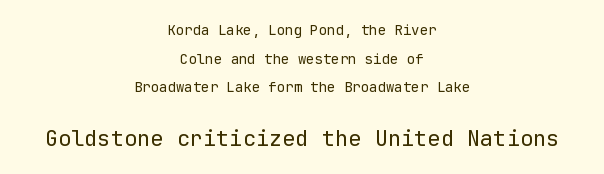
Weight: in the light-to-regular range. The passage is arranged like a title page — every line centered. Ascenders rise straight up at ninety degrees. Summary of vertical rhythm: relaxed, with wide interline spacing. Compare the two chunks: the lower has the greater cap height.
